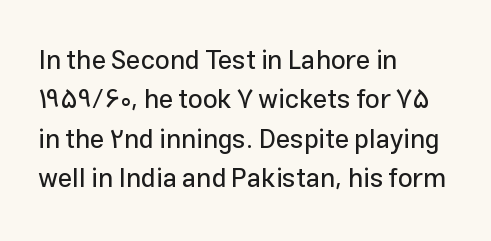
{"italic": "no", "underline": "no", "align": "left", "line_spacing": "normal", "line_spacing_ratio": 1.51, "letter_spacing": "normal", "letter_spacing_em": 0.0, "glyph_px": 26}
